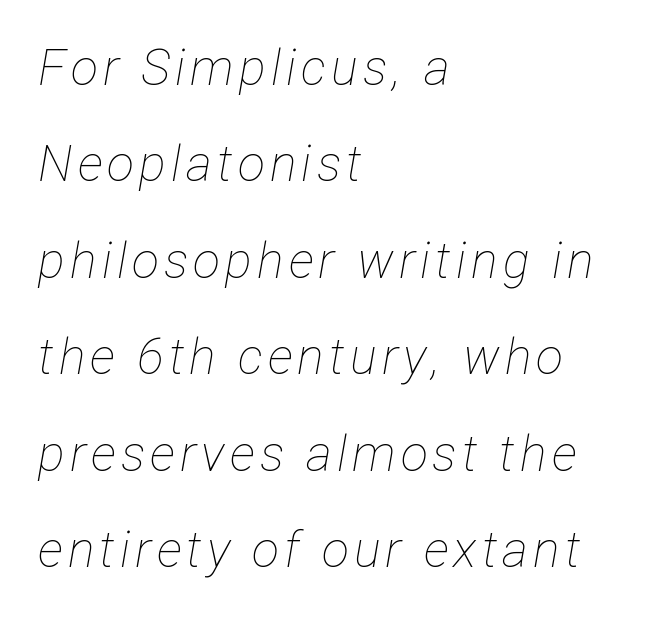
Q: Is the text bold? A: No.
Q: Is the text italic (slanted)? A: Yes, it leans right by about 12 degrees.
Q: Is the text underlined? A: No.
Q: How is the paragraph aligned? A: Left-aligned.
Q: Is the spacing between lines tight, normal or loose? A: Loose.
Q: Width (condensed, normal, or wide)? A: Condensed.
Q: Stroke contrast? A: Low.
Q: x-height? A: Medium.
Q: Monospaced? A: No.
